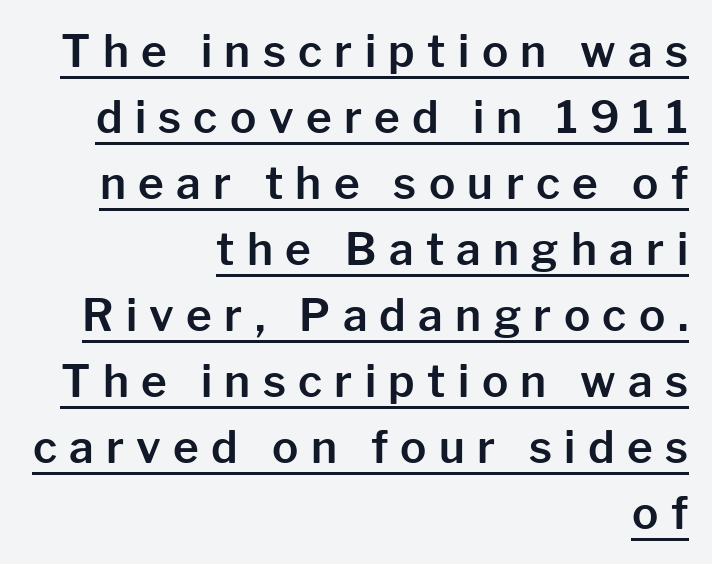
Q: Is the text italic (slanted)? A: No, it is upright.
Q: Is the typeface a serif or a sans-serif typeface? A: Sans-serif.
Q: Is the text underlined? A: Yes.
Q: How is the paragraph aligned? A: Right-aligned.
Q: Is the spacing between letters normal or unusually wide? A: Unusually wide.
Q: Is the spacing between lines tight, normal or loose? A: Normal.
Q: Width (condensed, normal, or wide)? A: Normal.
Q: Stroke contrast? A: Low.
Q: x-height? A: Medium.
Q: Monospaced? A: No.
